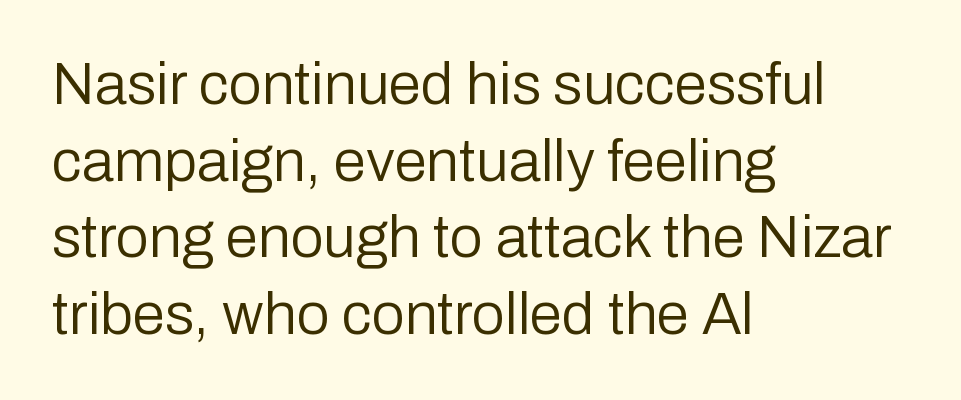
What kind of face is this? One without serifs — a sans. The designer left line spacing at the default. Descenders are the only things crossing below the line. The ragged edge is on the right, which tells us the setting is flush left. Think standard paragraph weight, or any step lighter than that.
